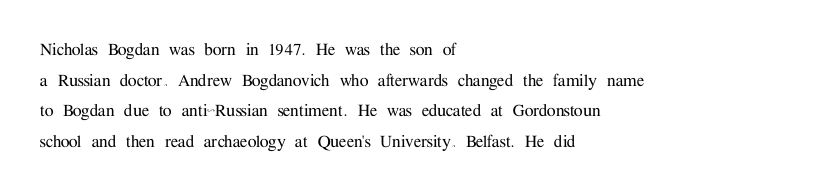
Posture: upright roman. Where is the straight margin? On the left. The passage shown stacks its lines at a standard gap. The passage shown is not underscored anywhere. The tracking reads as untouched default to a designer's eye.
